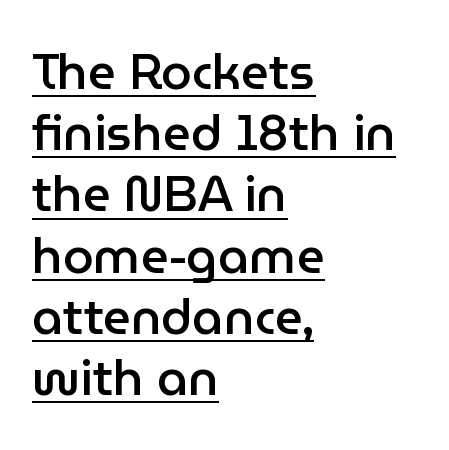
The image shows 49 px semibold sans-serif type, upright; set left-aligned, normal line spacing (1.25x), normal letter spacing, underlined; low stroke contrast and a medium x-height.
